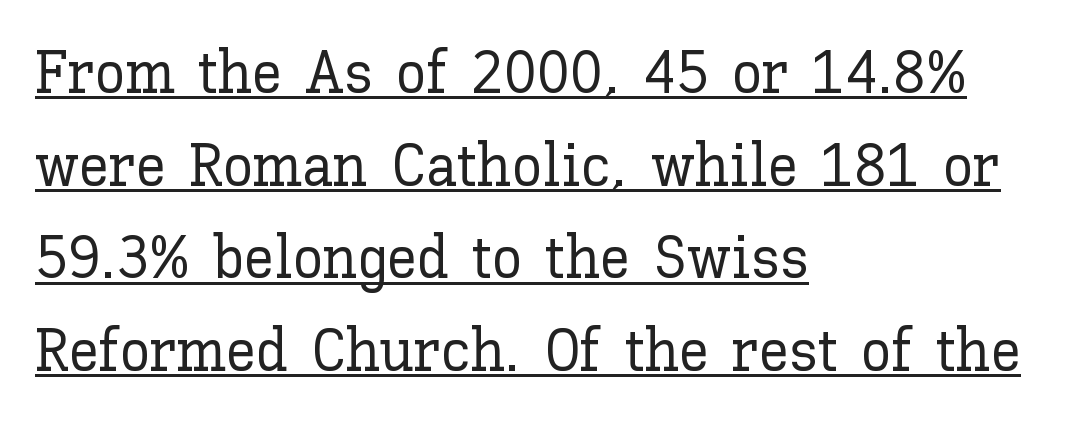
These lines stack with their left ends in a neat column. Is there an underline? Yes — a line sits under the letters. The letterforms sit shoulder to shoulder at normal distance. Unlike italic type, these characters show no tilt at all. Note the varied advance widths — an 'i' is clearly narrower than an 'm'.
